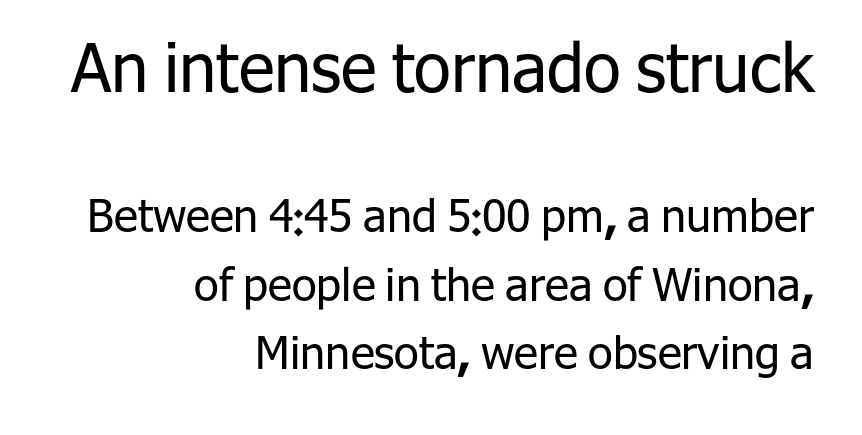
Q: Is the text bold? A: No.
Q: Is the text italic (slanted)? A: No, it is upright.
Q: Is the typeface a serif or a sans-serif typeface? A: Sans-serif.
Q: Is the text underlined? A: No.
Q: How is the paragraph aligned? A: Right-aligned.
Q: Is the spacing between letters normal or unusually wide? A: Normal.
Q: Is the spacing between lines tight, normal or loose? A: Normal.
Q: Which block of text is set in a larger size, the first (top) or the second (bottom)? A: The first (top) one.
Q: Width (condensed, normal, or wide)? A: Normal.
Q: Stroke contrast? A: Low.
Q: x-height? A: Medium.
Q: Monospaced? A: No.
